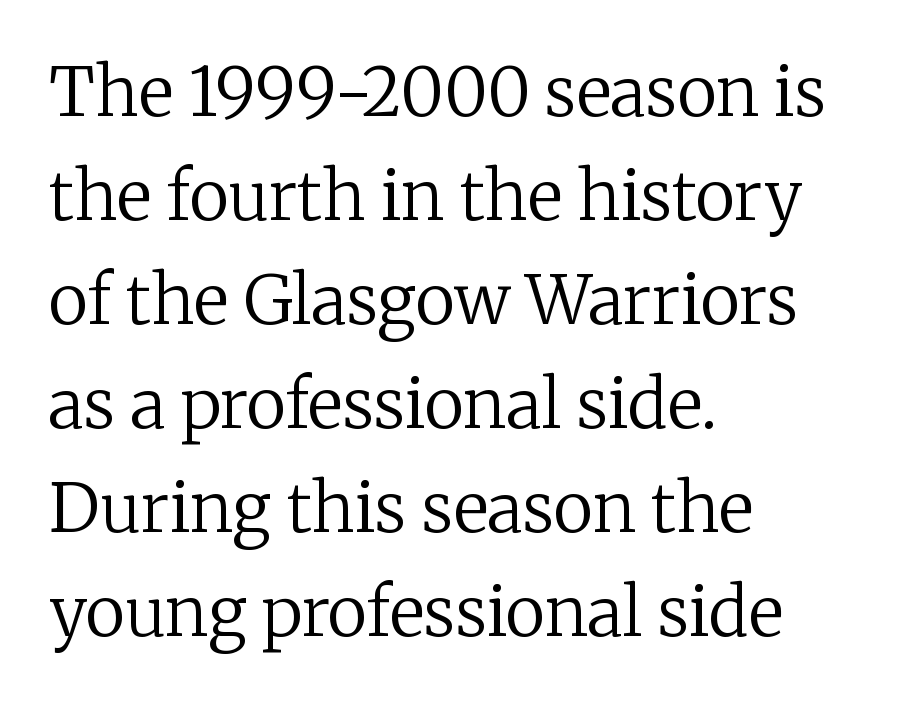
The image shows 68 px regular-weight serif type, upright; set left-aligned, normal line spacing (1.53x), normal letter spacing, not underlined; low stroke contrast and a medium x-height.
